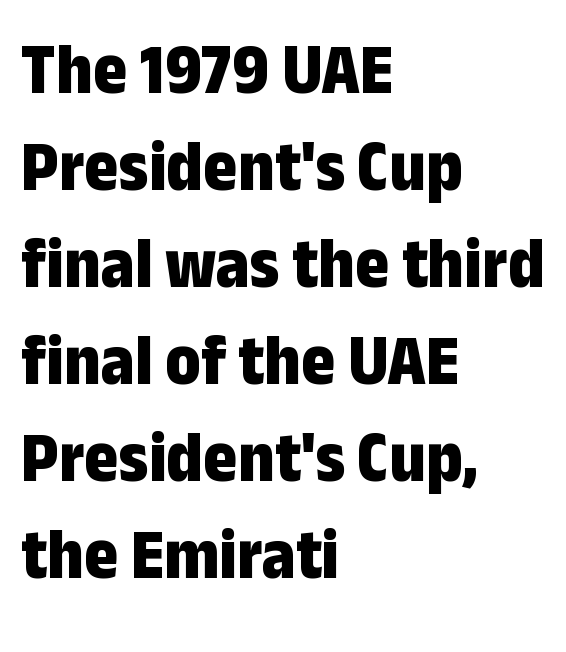
The image shows 73 px bold, condensed sans-serif type, upright; set left-aligned, normal line spacing (1.33x), normal letter spacing, not underlined; low stroke contrast and a medium x-height.
